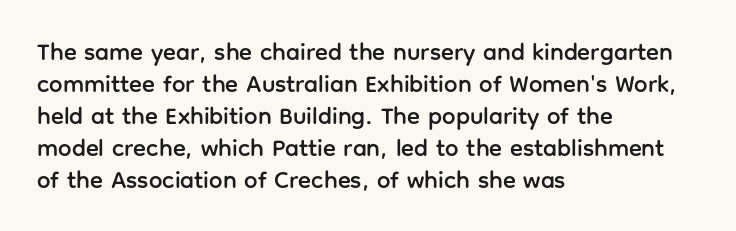
{"italic": "no", "underline": "no", "align": "left", "line_spacing": "normal", "line_spacing_ratio": 1.33, "letter_spacing": "normal", "letter_spacing_em": 0.0, "glyph_px": 24}
